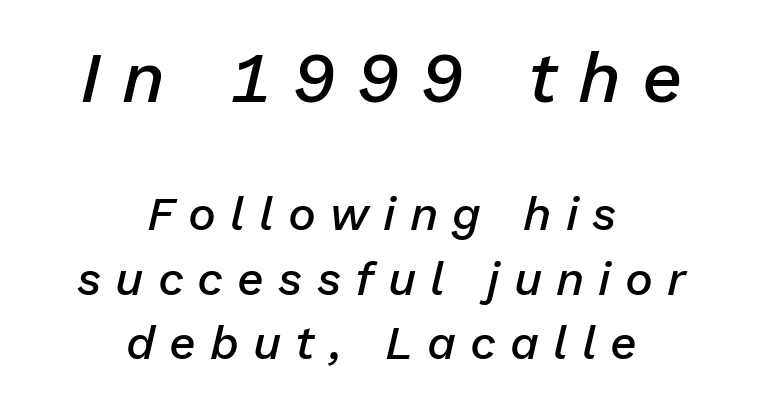
Q: Is the text bold? A: Semi-bold.
Q: Is the text italic (slanted)? A: Yes, it leans right by about 13 degrees.
Q: Is the text underlined? A: No.
Q: How is the paragraph aligned? A: Centered.
Q: Is the spacing between letters normal or unusually wide? A: Unusually wide.
Q: Is the spacing between lines tight, normal or loose? A: Normal.
Q: Which block of text is set in a larger size, the first (top) or the second (bottom)? A: The first (top) one.
Q: Width (condensed, normal, or wide)? A: Normal.
Q: Stroke contrast? A: Low.
Q: x-height? A: Medium.
Q: Monospaced? A: No.
